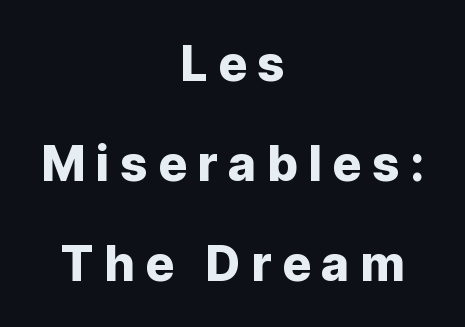
Q: Is the text italic (slanted)? A: No, it is upright.
Q: Is the typeface a serif or a sans-serif typeface? A: Sans-serif.
Q: Is the text underlined? A: No.
Q: How is the paragraph aligned? A: Centered.
Q: Is the spacing between letters normal or unusually wide? A: Unusually wide.
Q: Is the spacing between lines tight, normal or loose? A: Loose.
Q: Width (condensed, normal, or wide)? A: Normal.
Q: Stroke contrast? A: Low.
Q: x-height? A: Medium.
Q: Monospaced? A: No.
